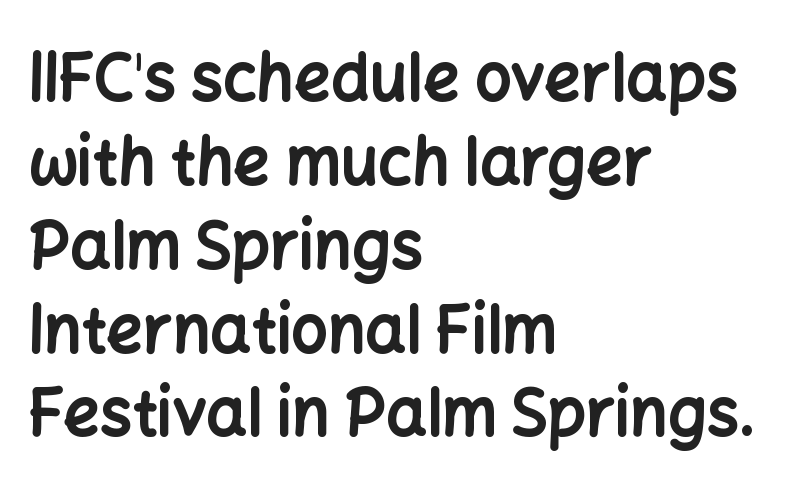
A roman cut, with each character standing at attention. Each letter keeps its own natural width here, so spacing adapts to shape. The glyphs are unaccompanied by any horizontal stroke below them. In terms of letterform style, serifs are entirely absent. Weight: bold.
